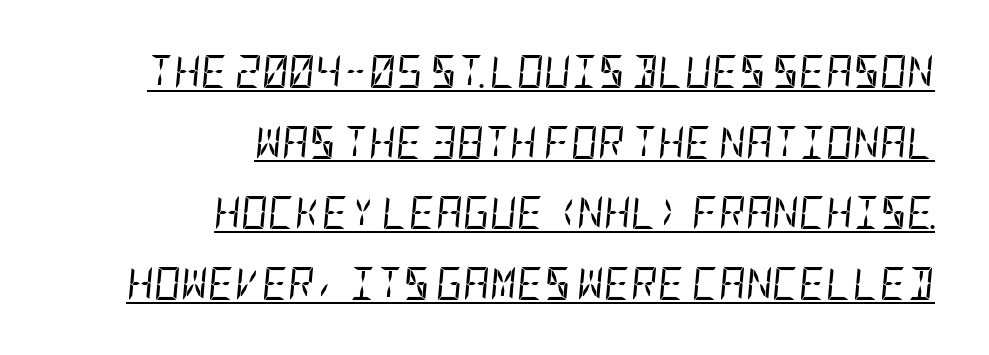
The image shows 33 px regular-weight, condensed type, italic (leaning right); set right-aligned, loose line spacing (2.14x), normal letter spacing, underlined; low stroke contrast and a large x-height.
